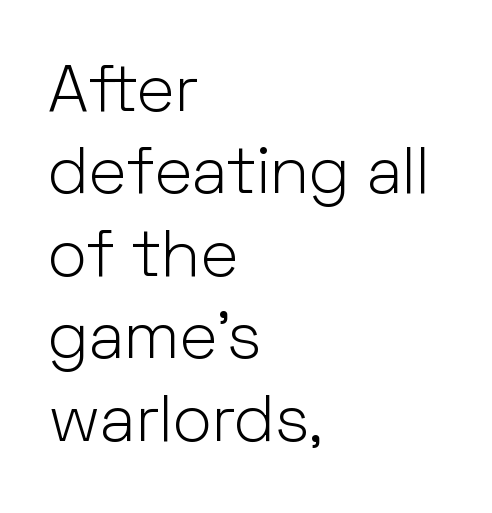
These lines are set flush left with a ragged right edge. The passage shown is typeset with a sans-serif family. Words appear dense and cohesive because spacing is normal. Bold? No — there's no thickening of the strokes. Spacing verdict: proportional, widths tailored to each character.
